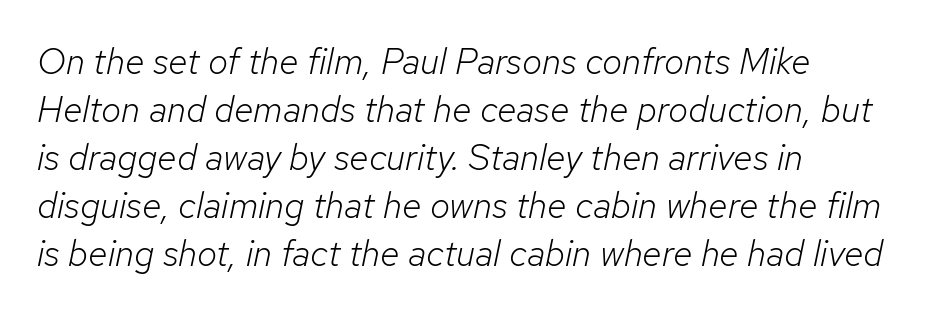
The image shows 36 px light type, italic (leaning right); set left-aligned, normal line spacing (1.33x), normal letter spacing, not underlined; low stroke contrast and a medium x-height.
